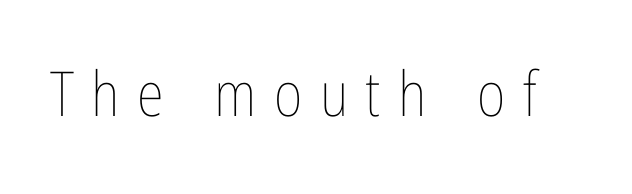
{"italic": "no", "bold": "no", "weight": "thin", "width": "condensed", "stroke_contrast": "low", "x_height": "medium", "monospaced": "no", "underline": "no", "letter_spacing": "wide", "letter_spacing_em": 0.28, "glyph_px": 62}
